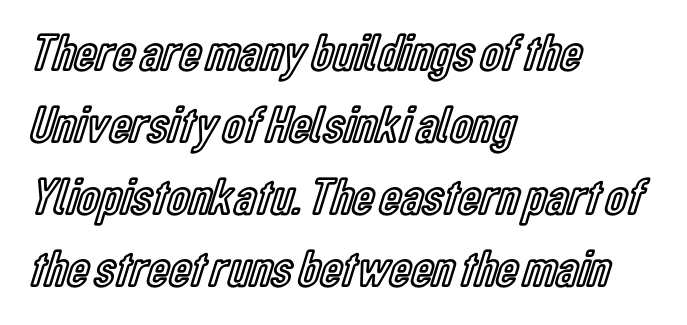
Baseline-to-baseline distance is the conventional proportion of letter height. The rendering uses natural spacing where letterforms have individual widths. A student would call this left alignment; a typographer would say flush left, rag right. Type without underlining. These lines keep a tight, regular rhythm from letter to letter.
